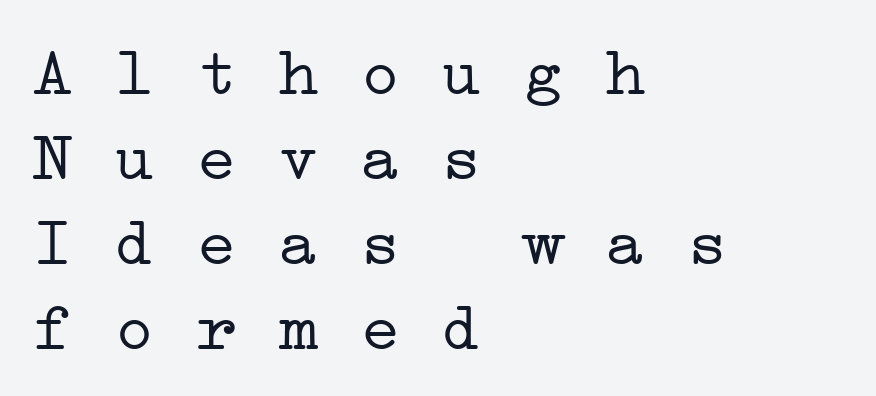
The image shows 68 px light, wide serif type, monospaced; set left-aligned, normal line spacing (1.25x), normal letter spacing, not underlined; low stroke contrast and a medium x-height.
